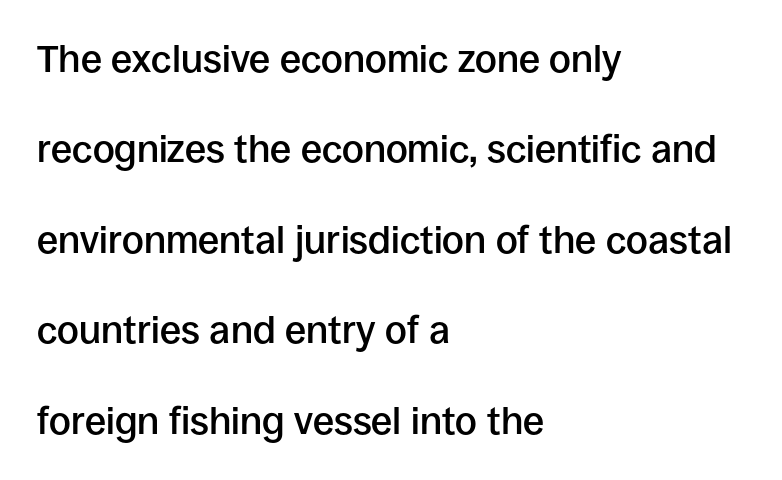
Q: Is the text bold? A: Semi-bold.
Q: Is the text italic (slanted)? A: No, it is upright.
Q: Is the typeface a serif or a sans-serif typeface? A: Sans-serif.
Q: Is the text underlined? A: No.
Q: How is the paragraph aligned? A: Left-aligned.
Q: Is the spacing between letters normal or unusually wide? A: Normal.
Q: Is the spacing between lines tight, normal or loose? A: Loose.
Q: Width (condensed, normal, or wide)? A: Normal.
Q: Stroke contrast? A: Low.
Q: x-height? A: Large.
Q: Monospaced? A: No.
